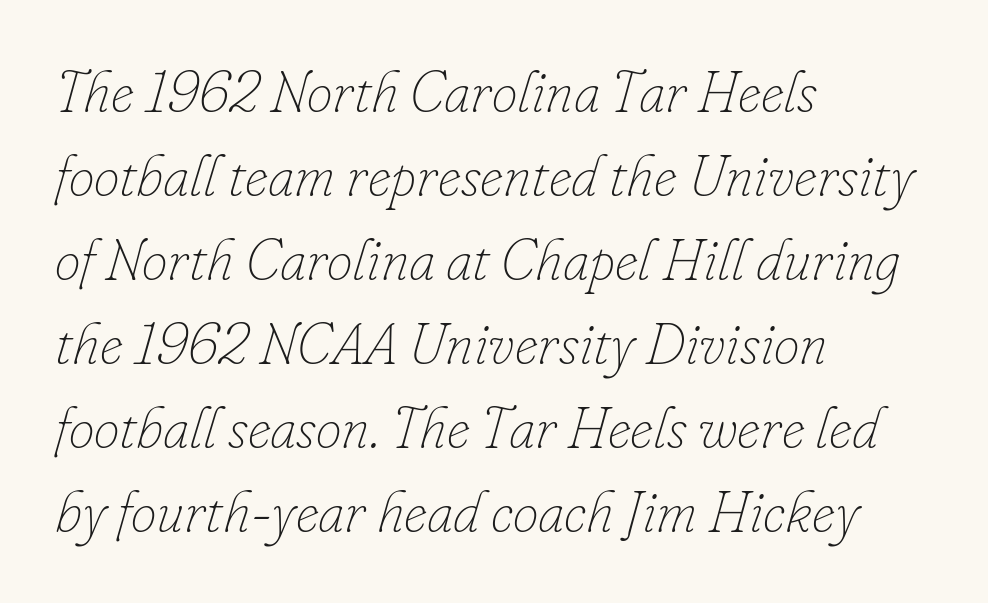
{"italic": "yes", "lean": "right", "slant_degrees": 16, "bold": "no", "weight": "thin", "width": "normal", "stroke_contrast": "low", "x_height": "small", "monospaced": "no", "underline": "no", "align": "left", "line_spacing": "normal", "line_spacing_ratio": 1.45, "letter_spacing": "normal", "letter_spacing_em": 0.0, "glyph_px": 58}
